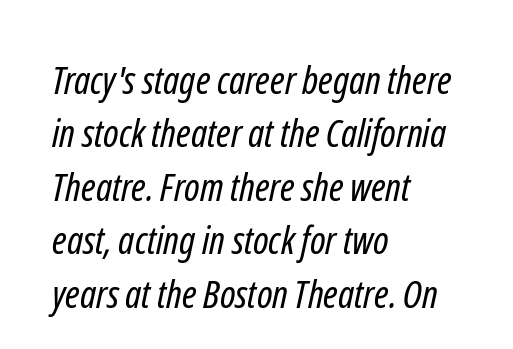
The image shows 39 px regular-weight, condensed sans-serif type; set left-aligned, normal line spacing (1.37x), normal letter spacing, not underlined; low stroke contrast and a medium x-height.
